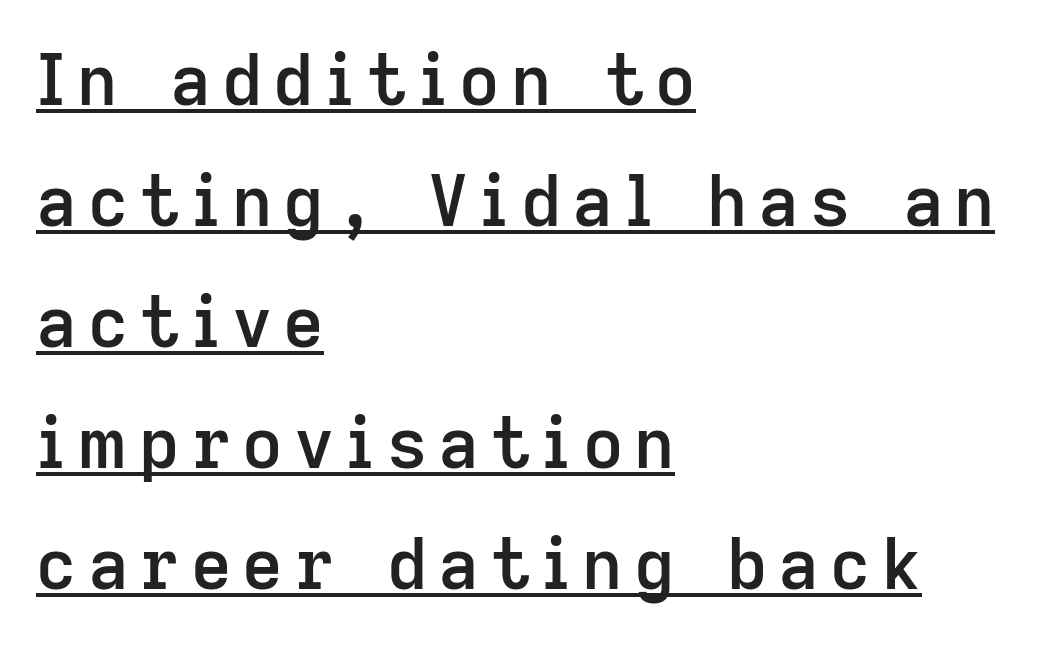
The image shows 70 px semibold sans-serif type, upright; set left-aligned, line spacing 1.73x, underlined; low stroke contrast and a medium x-height.
